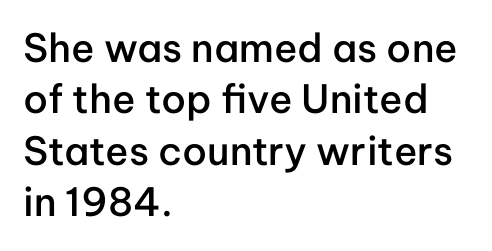
The image shows 39 px semibold sans-serif type, upright; set left-aligned, normal line spacing (1.32x), normal letter spacing, not underlined; low stroke contrast and a medium x-height.
